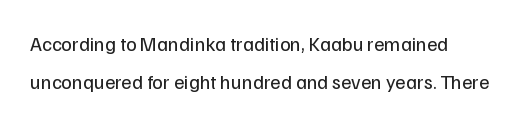
Q: Is the text bold? A: No.
Q: Is the text italic (slanted)? A: No, it is upright.
Q: Is the text underlined? A: No.
Q: Is the spacing between letters normal or unusually wide? A: Normal.
Q: Is the spacing between lines tight, normal or loose? A: Loose.
